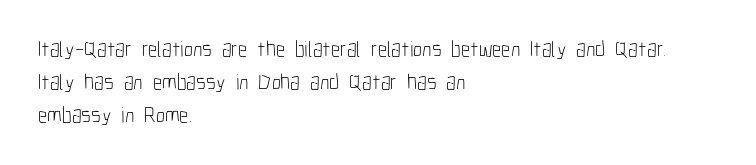
In terms of leading, this rendering sits right in the middle. Quick note: not italic, upright. Stems here are at most as thick as an everyday book face. Letter spacing: default.
